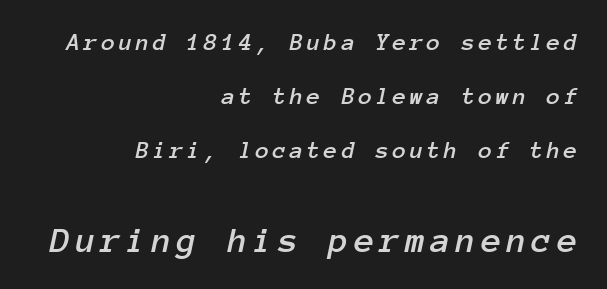
Q: Is the text italic (slanted)? A: Yes, it leans right by about 12 degrees.
Q: Is the text underlined? A: No.
Q: How is the paragraph aligned? A: Right-aligned.
Q: Is the spacing between lines tight, normal or loose? A: Loose.
Q: Which block of text is set in a larger size, the first (top) or the second (bottom)? A: The second (bottom) one.
Q: Width (condensed, normal, or wide)? A: Normal.
Q: Stroke contrast? A: Low.
Q: x-height? A: Medium.
Q: Monospaced? A: Yes.
